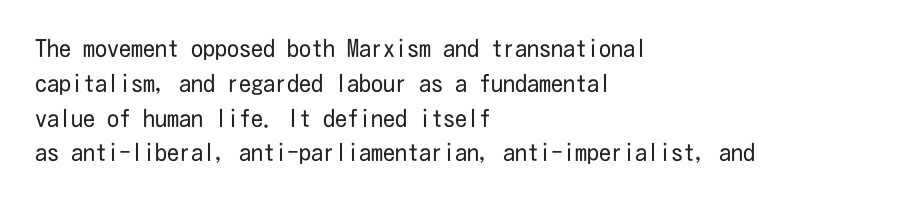
The image shows 24 px text type, upright; set left-aligned, normal line spacing (1.45x), normal letter spacing, not underlined.
